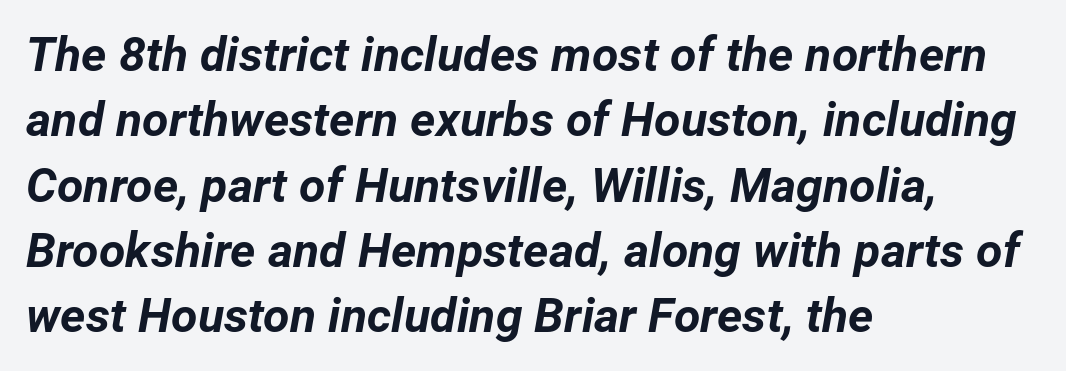
The image shows 48 px bold type, italic (leaning right); set left-aligned, normal line spacing (1.36x), normal letter spacing, not underlined; low stroke contrast and a medium x-height.
